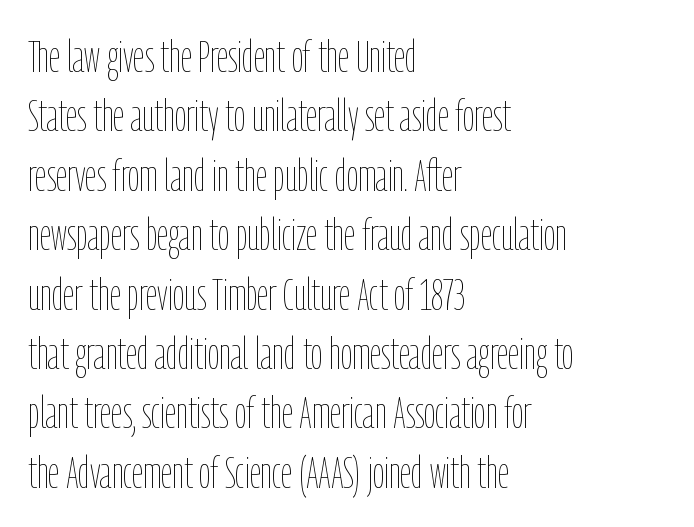
Q: Is the text bold? A: No.
Q: Is the text italic (slanted)? A: No, it is upright.
Q: Is the text underlined? A: No.
Q: How is the paragraph aligned? A: Left-aligned.
Q: Is the spacing between letters normal or unusually wide? A: Normal.
Q: Is the spacing between lines tight, normal or loose? A: Normal.
Q: Width (condensed, normal, or wide)? A: Condensed.
Q: Stroke contrast? A: Low.
Q: x-height? A: Medium.
Q: Monospaced? A: No.
